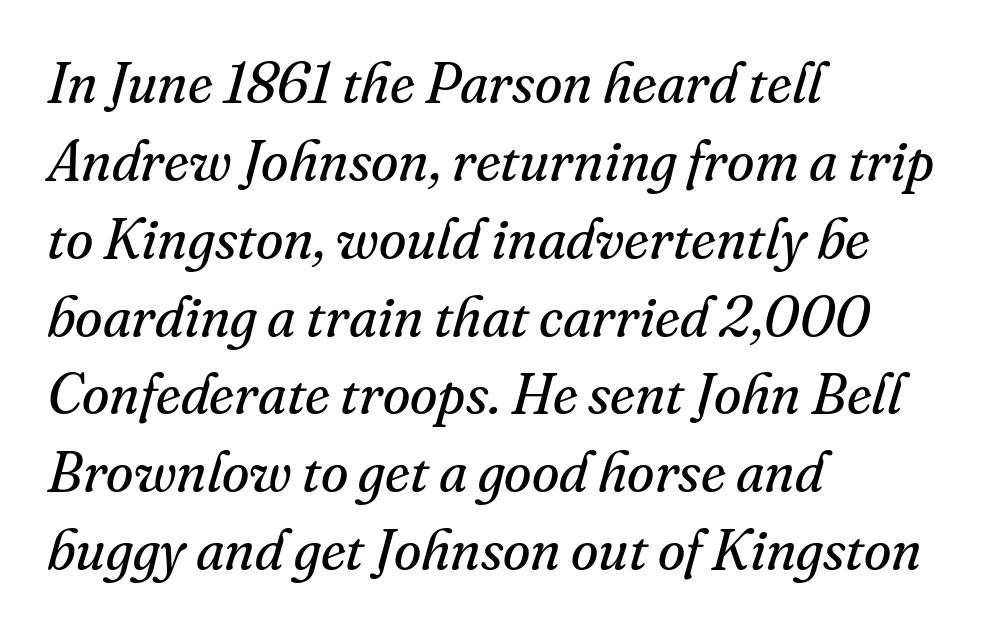
{"serif": "yes", "italic": "yes", "lean": "right", "slant_degrees": 16, "bold": "no", "weight": "regular", "width": "normal", "stroke_contrast": "medium", "x_height": "small", "monospaced": "no", "underline": "no", "align": "left", "line_spacing": "normal", "line_spacing_ratio": 1.39, "letter_spacing": "normal", "letter_spacing_em": 0.0, "glyph_px": 56}
